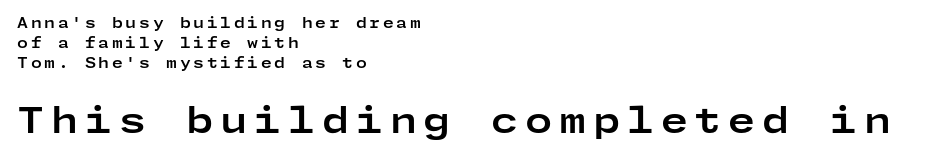
Q: Is the text bold? A: Yes.
Q: Is the text italic (slanted)? A: No, it is upright.
Q: Is the typeface a serif or a sans-serif typeface? A: Sans-serif.
Q: Is the text underlined? A: No.
Q: How is the paragraph aligned? A: Left-aligned.
Q: Is the spacing between lines tight, normal or loose? A: Normal.
Q: Which block of text is set in a larger size, the first (top) or the second (bottom)? A: The second (bottom) one.
Q: Width (condensed, normal, or wide)? A: Wide.
Q: Stroke contrast? A: Low.
Q: x-height? A: Medium.
